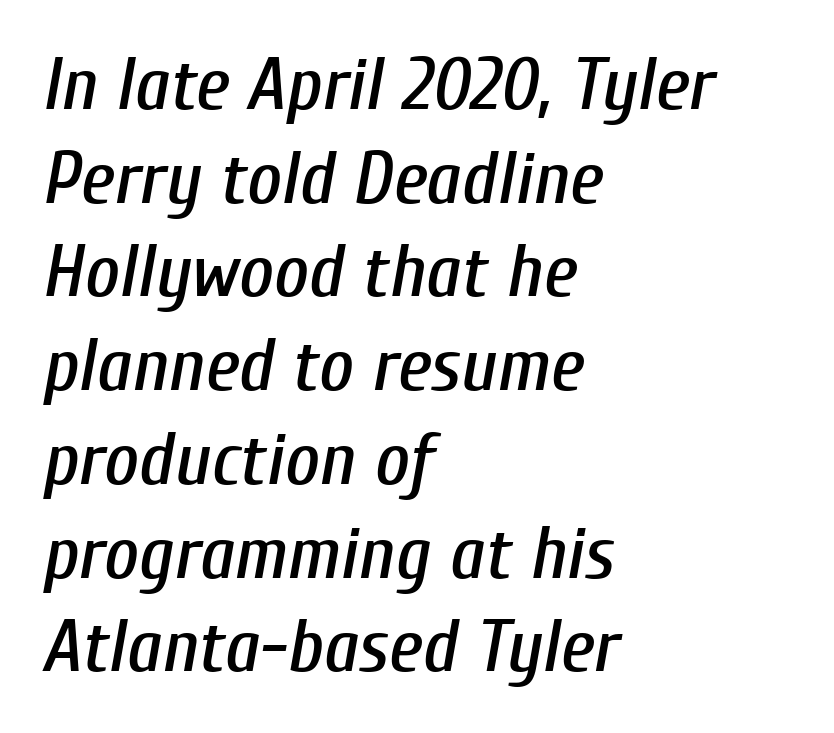
The image shows 75 px condensed type, italic (leaning right); set left-aligned, normal line spacing (1.25x), normal letter spacing, not underlined; low stroke contrast and a medium x-height.
